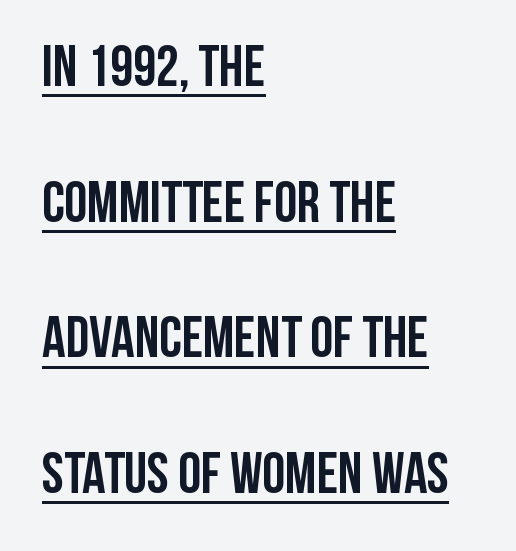
{"serif": "no", "italic": "no", "bold": "yes", "weight": "semibold", "width": "condensed", "stroke_contrast": "low", "x_height": "large", "monospaced": "no", "underline": "yes", "align": "left", "line_spacing": "loose", "line_spacing_ratio": 2.34, "letter_spacing": "normal", "letter_spacing_em": 0.0, "glyph_px": 58}
